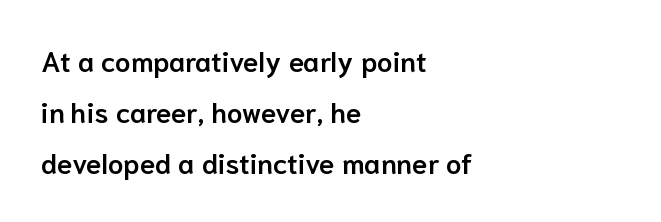
Q: Is the text bold? A: Semi-bold.
Q: Is the text italic (slanted)? A: No, it is upright.
Q: Is the typeface a serif or a sans-serif typeface? A: Sans-serif.
Q: Is the text underlined? A: No.
Q: How is the paragraph aligned? A: Left-aligned.
Q: Is the spacing between letters normal or unusually wide? A: Normal.
Q: Width (condensed, normal, or wide)? A: Normal.
Q: Stroke contrast? A: Low.
Q: x-height? A: Medium.
Q: Monospaced? A: No.
